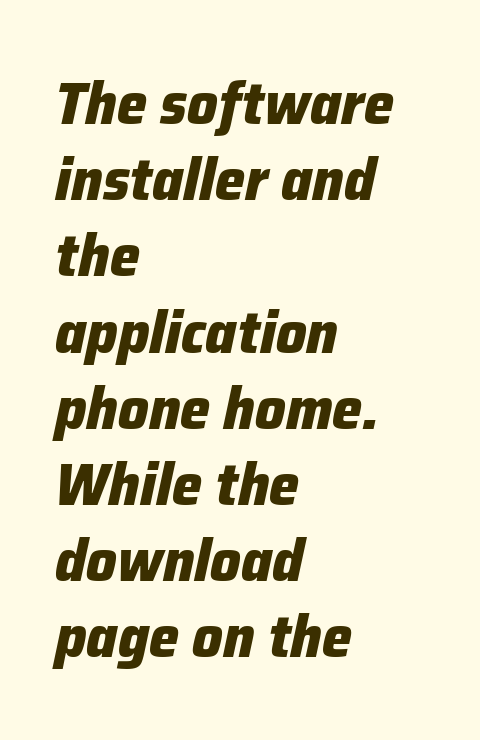
{"italic": "yes", "lean": "right", "slant_degrees": 12, "bold": "yes", "weight": "heavy", "width": "normal", "stroke_contrast": "low", "x_height": "medium", "monospaced": "no", "underline": "no", "align": "left", "line_spacing": "normal", "line_spacing_ratio": 1.27, "letter_spacing": "normal", "letter_spacing_em": 0.0, "glyph_px": 60}
